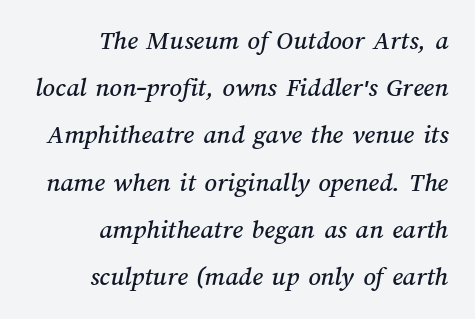
Q: Is the text underlined? A: No.
Q: How is the paragraph aligned? A: Right-aligned.
Q: Is the spacing between letters normal or unusually wide? A: Normal.
